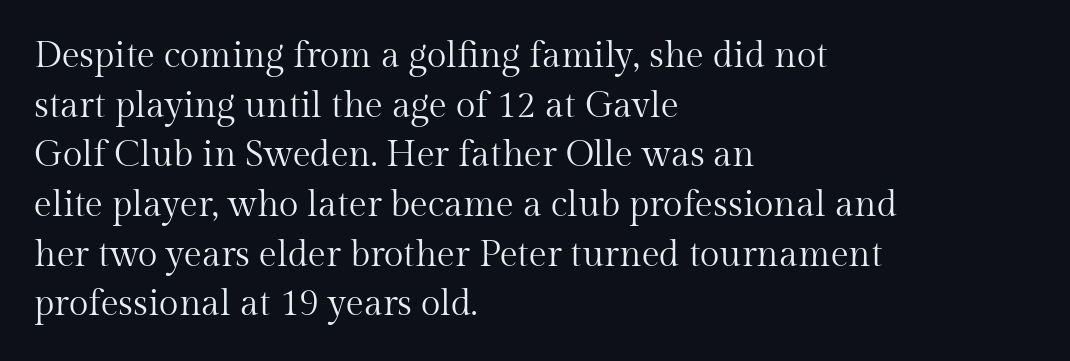
The image shows 36 px regular-weight serif type, upright; set left-aligned, normal line spacing (1.38x), normal letter spacing, not underlined; medium stroke contrast and a medium x-height.
